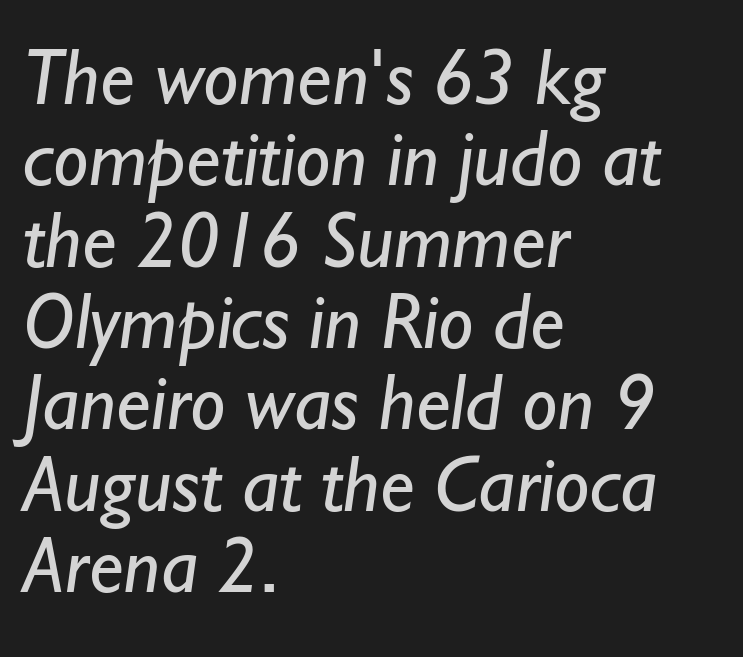
Is the stroke heavy? The answer is a plain regular-or-lighter. Varying glyph widths throughout — classic text-font behaviour. Line spacing here is tight. Nothing unusual about the tracking: characters are spaced as the font intends.
